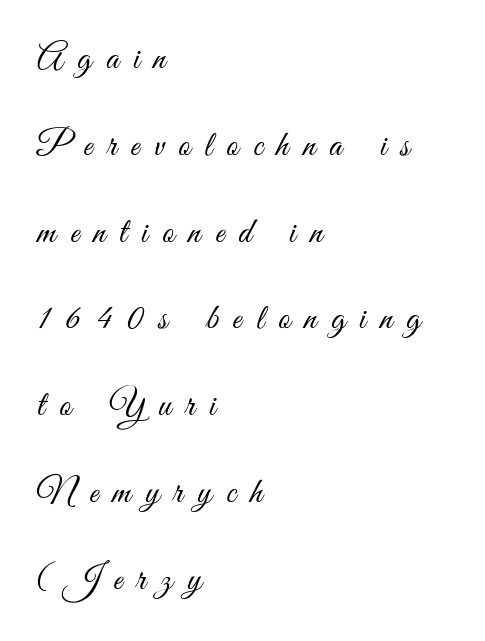
Q: Is the text bold? A: No.
Q: Is the text italic (slanted)? A: Yes.
Q: Is the typeface a serif or a sans-serif typeface? A: Sans-serif.
Q: Is the text underlined? A: No.
Q: How is the paragraph aligned? A: Left-aligned.
Q: Is the spacing between letters normal or unusually wide? A: Unusually wide.
Q: Is the spacing between lines tight, normal or loose? A: Loose.
Q: Width (condensed, normal, or wide)? A: Condensed.
Q: Stroke contrast? A: Medium.
Q: x-height? A: Small.
Q: Monospaced? A: No.
